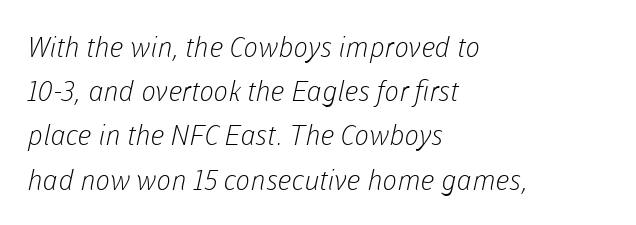
{"serif": "no", "bold": "no", "weight": "light", "width": "normal", "stroke_contrast": "low", "x_height": "medium", "monospaced": "no", "underline": "no", "align": "left", "line_spacing": "normal", "line_spacing_ratio": 1.58, "letter_spacing": "normal", "letter_spacing_em": 0.0, "glyph_px": 28}
